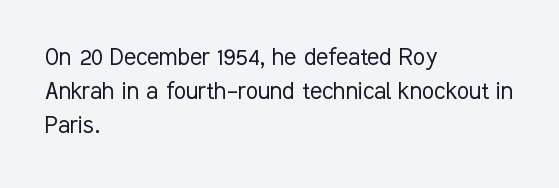
{"serif": "no", "italic": "no", "bold": "no", "weight": "light", "width": "condensed", "stroke_contrast": "low", "x_height": "medium", "monospaced": "no", "underline": "no", "align": "left", "line_spacing_ratio": 1.22, "letter_spacing": "normal", "letter_spacing_em": 0.0, "glyph_px": 28}
